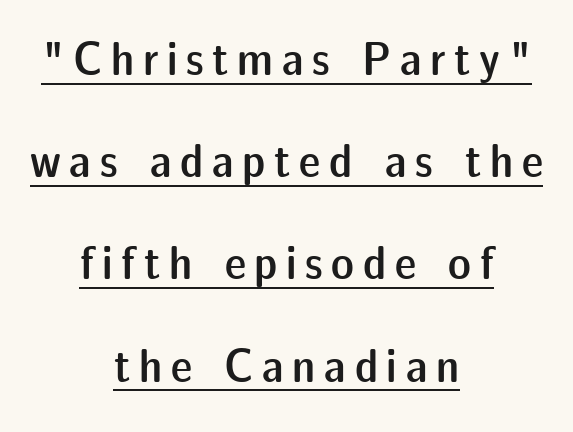
Q: Is the text bold? A: Semi-bold.
Q: Is the text italic (slanted)? A: No, it is upright.
Q: Is the typeface a serif or a sans-serif typeface? A: Sans-serif.
Q: Is the text underlined? A: Yes.
Q: How is the paragraph aligned? A: Centered.
Q: Is the spacing between lines tight, normal or loose? A: Loose.
Q: Width (condensed, normal, or wide)? A: Normal.
Q: Stroke contrast? A: Low.
Q: x-height? A: Medium.
Q: Monospaced? A: No.
